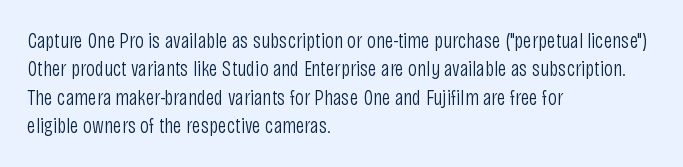
The image shows 22 px text type, upright; set left-aligned, normal line spacing (1.29x), normal letter spacing, not underlined.
